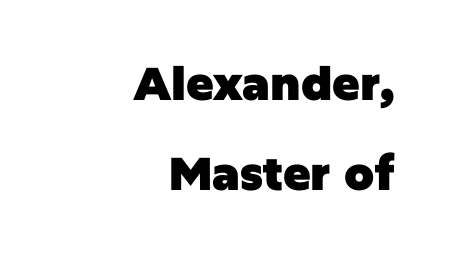
The image shows 46 px heavy sans-serif type, upright; set right-aligned, loose line spacing (1.96x), normal letter spacing, not underlined; low stroke contrast and a large x-height.
